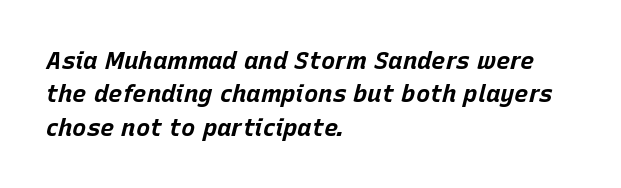
Between one letter and the next there's only the usual sliver of space. Alignment: flush left. What weight is shown? A full bold with thick strokes. Regarding leading, the lines here are spaced in the standard way. Descenders hang freely into open space. A typesetter would mark this as italic.
